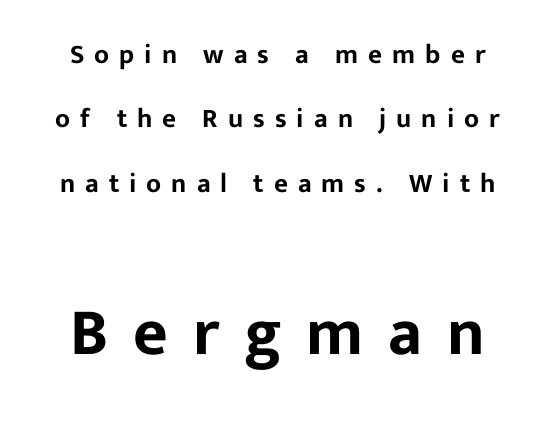
Q: Is the text italic (slanted)? A: No, it is upright.
Q: Is the typeface a serif or a sans-serif typeface? A: Sans-serif.
Q: Is the text underlined? A: No.
Q: How is the paragraph aligned? A: Centered.
Q: Is the spacing between letters normal or unusually wide? A: Unusually wide.
Q: Is the spacing between lines tight, normal or loose? A: Loose.
Q: Which block of text is set in a larger size, the first (top) or the second (bottom)? A: The second (bottom) one.
Q: Width (condensed, normal, or wide)? A: Normal.
Q: Stroke contrast? A: Low.
Q: x-height? A: Medium.
Q: Monospaced? A: No.
